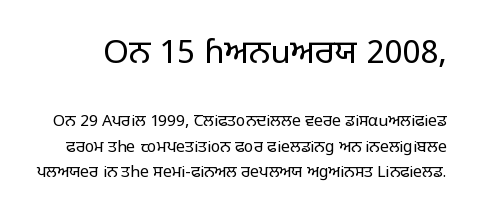
{"serif": "no", "italic": "no", "bold": "no", "weight": "regular", "width": "normal", "stroke_contrast": "low", "x_height": "large", "monospaced": "no", "underline": "no", "line_spacing": "normal", "line_spacing_ratio": 1.6, "letter_spacing": "normal", "letter_spacing_em": 0.0, "larger_block": "first", "size_ratio": 2.06, "glyph_px": 33}
